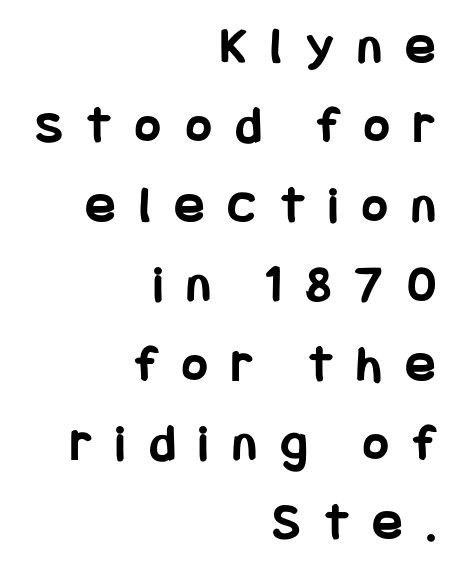
The image shows 54 px bold, condensed sans-serif type, upright; set right-aligned, normal line spacing (1.47x), unusually wide letter spacing (+0.46 em), not underlined; low stroke contrast and a large x-height.
